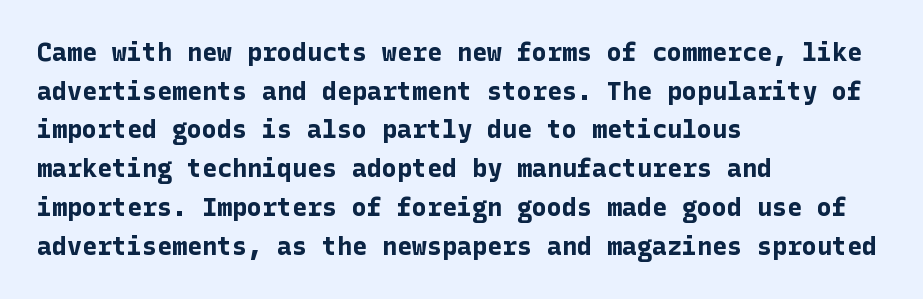
Lines of text with bare space underneath. Default kerning and tracking; the words read as compact shapes. Typeset ragged right — the left edge is the straight one. Regarding leading, the lines here are spaced in the standard way. Every stem runs plumb, perpendicular to the baseline.
